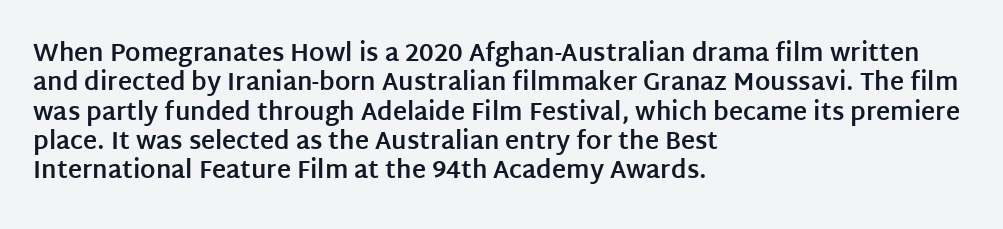
Check the space under the baseline: it is left empty. Words appear dense and cohesive because spacing is normal. Summary of weight: heavy, a full bold. Caption: multi-line text, flush left, ragged right.
